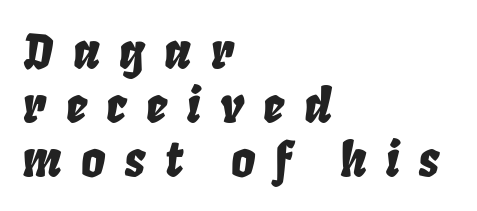
Q: Is the text italic (slanted)? A: Yes, it leans right by about 8 degrees.
Q: Is the text underlined? A: No.
Q: How is the paragraph aligned? A: Left-aligned.
Q: Is the spacing between letters normal or unusually wide? A: Unusually wide.
Q: Is the spacing between lines tight, normal or loose? A: Tight.
Q: Width (condensed, normal, or wide)? A: Condensed.
Q: Stroke contrast? A: Low.
Q: x-height? A: Large.
Q: Monospaced? A: No.
